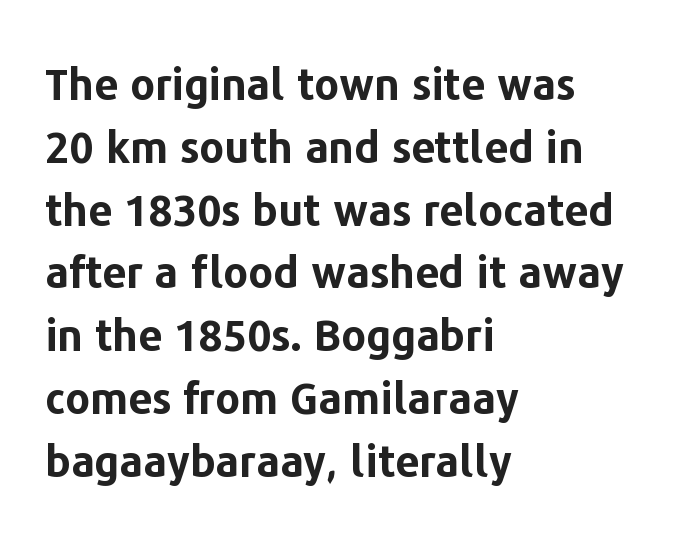
The text was rendered using a sans face with plain stroke endings. These lines were composed using upright roman letters. The designer left line spacing at the default. Look at the stroke-to-counter ratio: heavy, a bold. A classic flush-left, rag-right setting is used for this passage. Default kerning and tracking; the words read as compact shapes.
